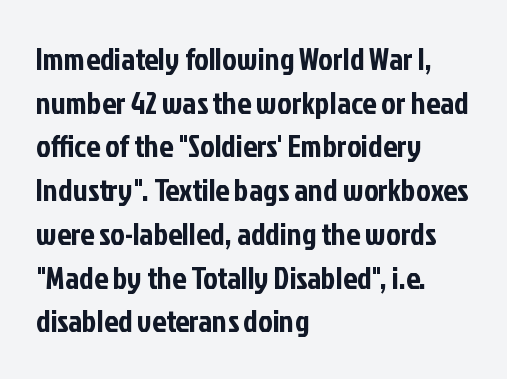
Q: Is the text italic (slanted)? A: No, it is upright.
Q: Is the typeface a serif or a sans-serif typeface? A: Sans-serif.
Q: Is the text underlined? A: No.
Q: How is the paragraph aligned? A: Left-aligned.
Q: Is the spacing between letters normal or unusually wide? A: Normal.
Q: Is the spacing between lines tight, normal or loose? A: Normal.
Q: Width (condensed, normal, or wide)? A: Condensed.
Q: Stroke contrast? A: Low.
Q: x-height? A: Medium.
Q: Monospaced? A: No.
